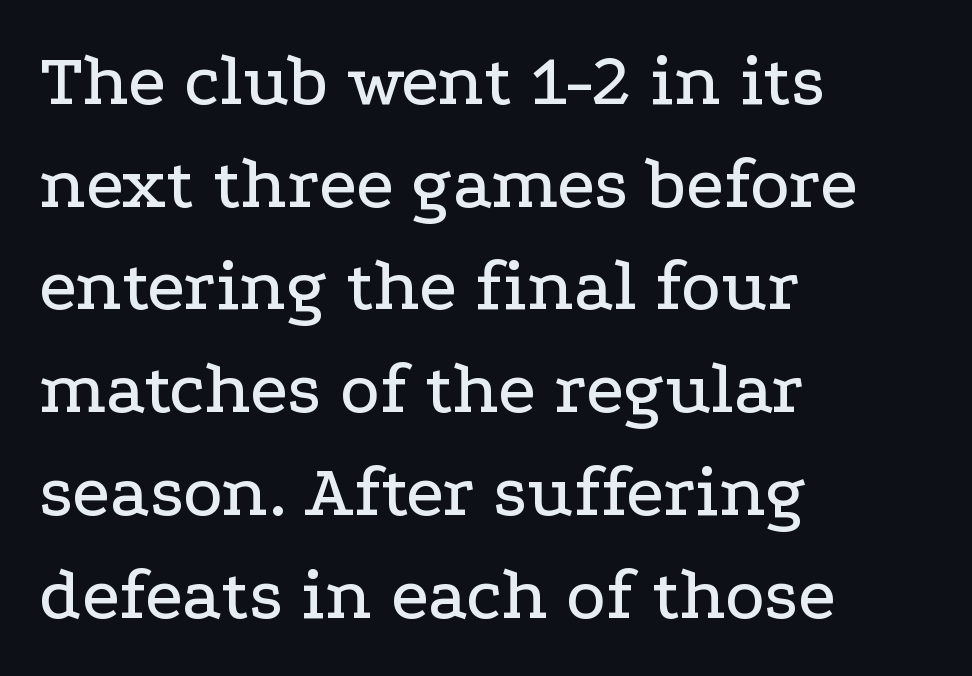
This sample has the flowing, uneven cadence of proportional lettering. One glance says typical: line gaps are just what's usual. Is the block centered? No — it sits flush against the left margin. Is the letter spacing exaggerated? No — it looks like the ordinary default. Does the type have serifs? Yes, each stem ends in a small foot.
